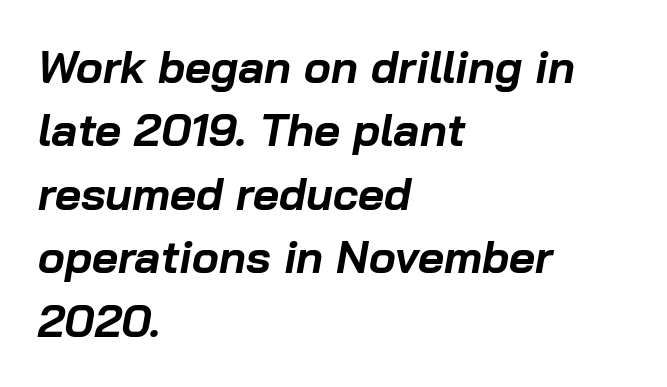
Q: Is the text bold? A: Yes.
Q: Is the text italic (slanted)? A: Yes, it leans right by about 10 degrees.
Q: Is the text underlined? A: No.
Q: How is the paragraph aligned? A: Left-aligned.
Q: Is the spacing between letters normal or unusually wide? A: Normal.
Q: Is the spacing between lines tight, normal or loose? A: Normal.
Q: Width (condensed, normal, or wide)? A: Normal.
Q: Stroke contrast? A: Low.
Q: x-height? A: Medium.
Q: Monospaced? A: No.
